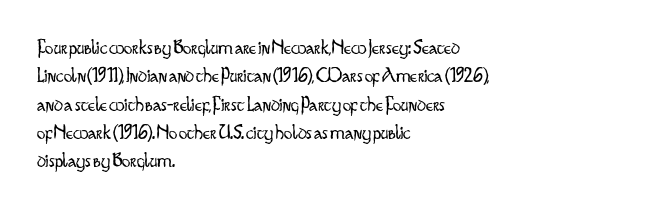
Q: Is the text bold? A: No.
Q: Is the text italic (slanted)? A: No, it is upright.
Q: Is the text underlined? A: No.
Q: How is the paragraph aligned? A: Left-aligned.
Q: Is the spacing between letters normal or unusually wide? A: Normal.
Q: Is the spacing between lines tight, normal or loose? A: Normal.
